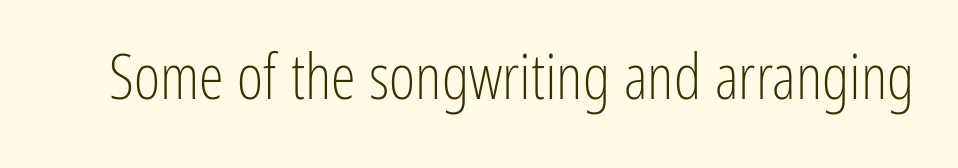
Proportional: the letters do not fall into vertical columns. I'd call this a sans setting — the letters go barefoot. Bold? No — there's no thickening of the strokes. Short note: letters normally spaced. This sample uses an upright cut, with every glyph sitting square on the baseline.
